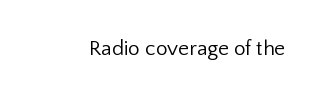
The passage shown is not underscored anywhere. The font's upright variant was chosen for this text. Stems here are at most as thick as an everyday book face. Observe the ordinary spacing: letters are neighbours, not strangers.
